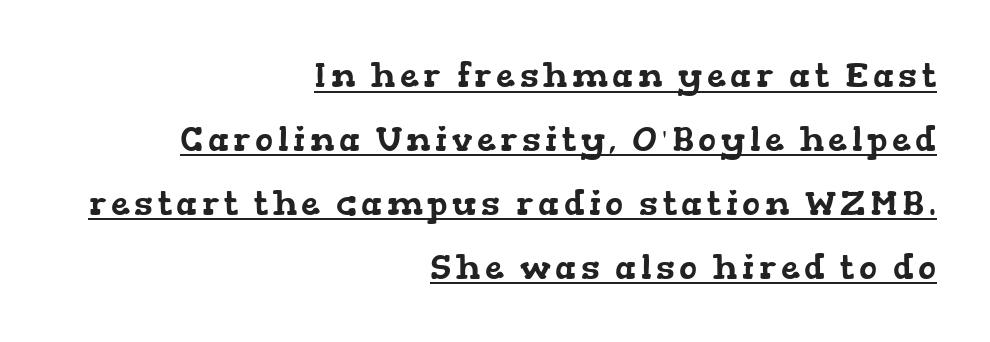
Q: Is the typeface a serif or a sans-serif typeface? A: Serif.
Q: Is the text underlined? A: Yes.
Q: How is the paragraph aligned? A: Right-aligned.
Q: Width (condensed, normal, or wide)? A: Wide.
Q: Stroke contrast? A: Low.
Q: x-height? A: Medium.
Q: Monospaced? A: No.
